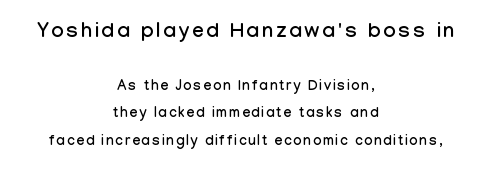
Q: Is the text italic (slanted)? A: No, it is upright.
Q: Is the text underlined? A: No.
Q: How is the paragraph aligned? A: Centered.
Q: Is the spacing between lines tight, normal or loose? A: Loose.
Q: Which block of text is set in a larger size, the first (top) or the second (bottom)? A: The first (top) one.
